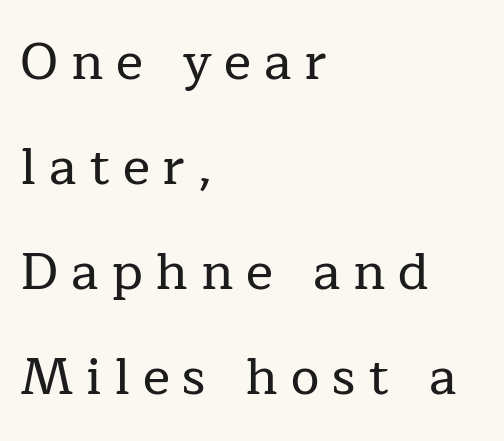
Italic: no, the glyphs are upright roman. Think of a printed novel: that variable character pitch is what you see here. The rendering shows small feet on the letterforms — a serif design. Each line starts at the same left margin while the right side varies. Each word looks stretched out because of the extra space between its letters. Glance below the letters and you will spot only blank space.
